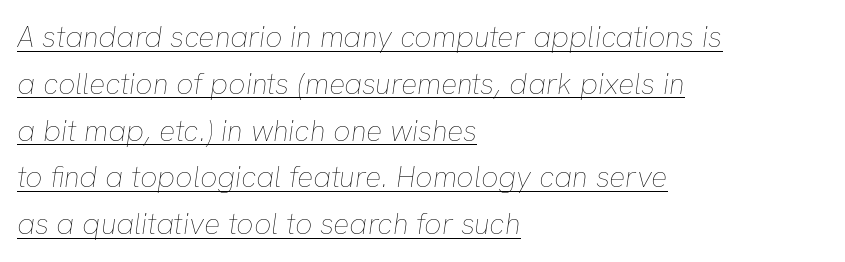
{"italic": "yes", "lean": "right", "slant_degrees": 8, "bold": "no", "weight": "thin", "width": "normal", "stroke_contrast": "low", "x_height": "medium", "monospaced": "no", "underline": "yes", "align": "left", "line_spacing": "normal", "line_spacing_ratio": 1.56, "letter_spacing": "normal", "letter_spacing_em": 0.0, "glyph_px": 30}
